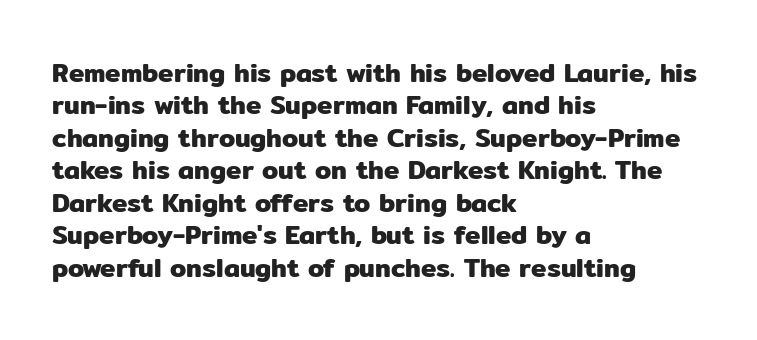
Q: Is the text italic (slanted)? A: No, it is upright.
Q: Is the text underlined? A: No.
Q: How is the paragraph aligned? A: Left-aligned.
Q: Is the spacing between letters normal or unusually wide? A: Normal.
Q: Is the spacing between lines tight, normal or loose? A: Normal.
